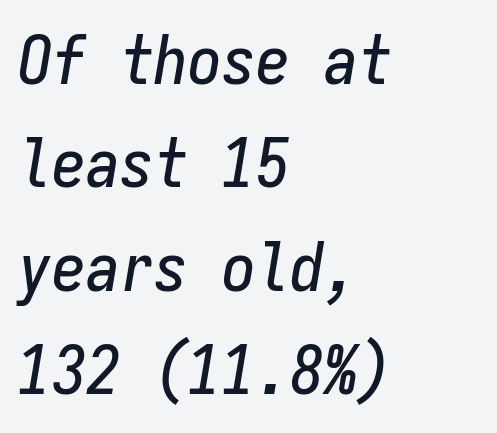
Q: Is the text italic (slanted)? A: Yes, it leans right by about 9 degrees.
Q: Is the text underlined? A: No.
Q: How is the paragraph aligned? A: Left-aligned.
Q: Is the spacing between letters normal or unusually wide? A: Normal.
Q: Is the spacing between lines tight, normal or loose? A: Normal.
Q: Width (condensed, normal, or wide)? A: Condensed.
Q: Stroke contrast? A: Low.
Q: x-height? A: Medium.
Q: Monospaced? A: Yes.
